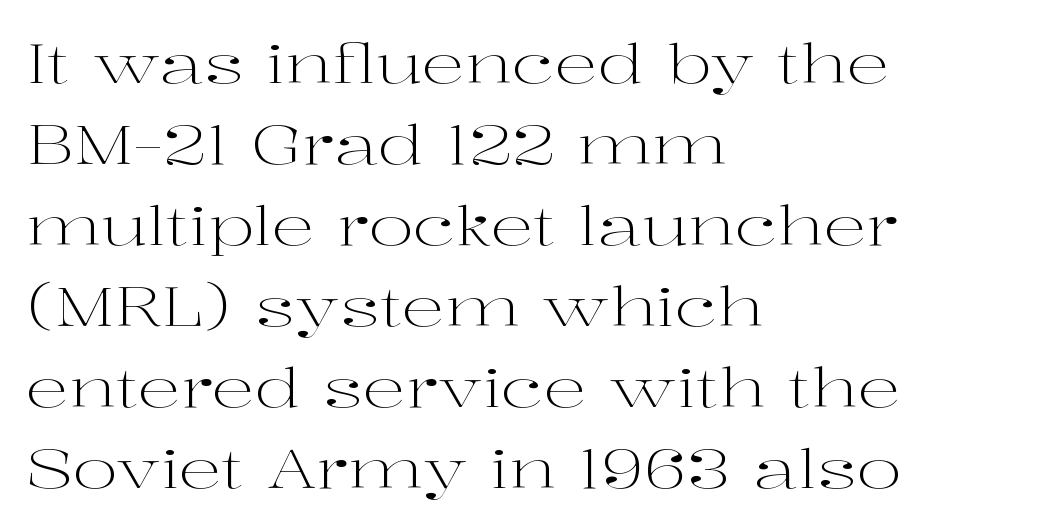
{"serif": "yes", "italic": "no", "bold": "no", "weight": "light", "width": "wide", "stroke_contrast": "high", "x_height": "medium", "monospaced": "no", "underline": "no", "align": "left", "line_spacing": "normal", "line_spacing_ratio": 1.5, "letter_spacing": "normal", "letter_spacing_em": 0.0, "glyph_px": 54}
